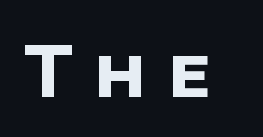
Q: Is the text bold? A: Yes.
Q: Is the typeface a serif or a sans-serif typeface? A: Sans-serif.
Q: Is the text underlined? A: No.
Q: Is the spacing between letters normal or unusually wide? A: Unusually wide.
Q: Width (condensed, normal, or wide)? A: Normal.
Q: Stroke contrast? A: Low.
Q: x-height? A: Large.
Q: Monospaced? A: No.
